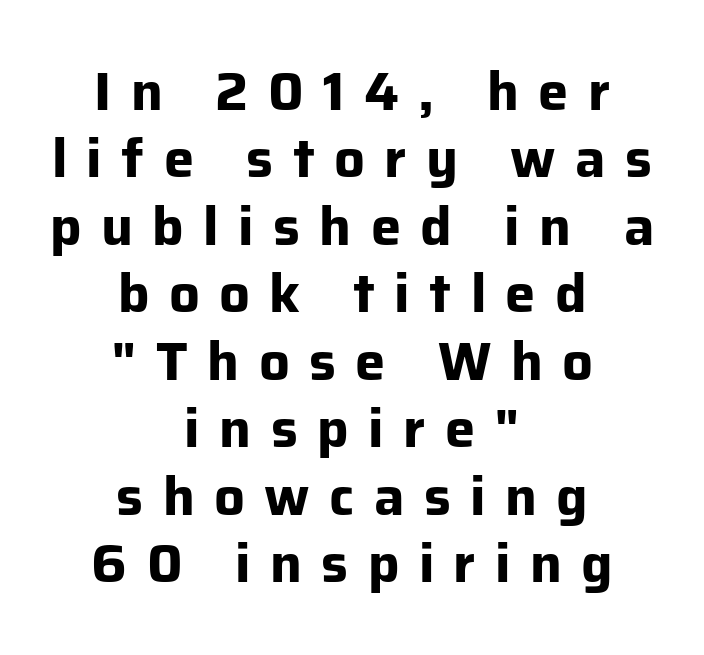
{"serif": "no", "italic": "no", "bold": "yes", "weight": "bold", "width": "normal", "stroke_contrast": "low", "x_height": "medium", "monospaced": "no", "underline": "no", "align": "center", "line_spacing": "normal", "line_spacing_ratio": 1.25, "letter_spacing": "wide", "letter_spacing_em": 0.36, "glyph_px": 54}
